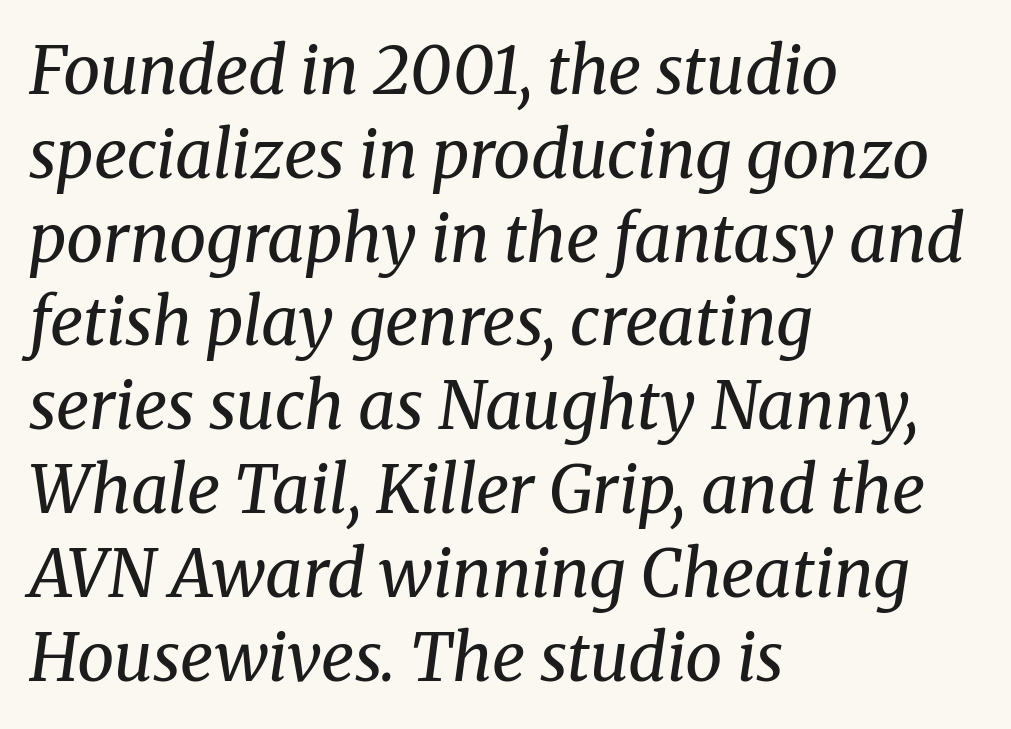
Q: Is the text bold? A: No.
Q: Is the text italic (slanted)? A: Yes, it leans right by about 8 degrees.
Q: Is the typeface a serif or a sans-serif typeface? A: Serif.
Q: Is the text underlined? A: No.
Q: How is the paragraph aligned? A: Left-aligned.
Q: Is the spacing between letters normal or unusually wide? A: Normal.
Q: Is the spacing between lines tight, normal or loose? A: Normal.
Q: Width (condensed, normal, or wide)? A: Normal.
Q: Stroke contrast? A: Medium.
Q: x-height? A: Medium.
Q: Monospaced? A: No.
